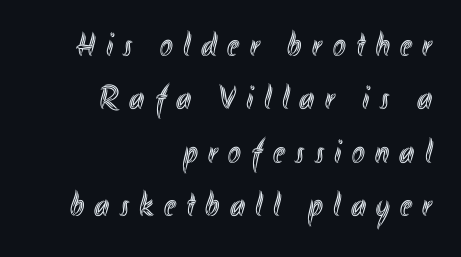
A typesetter would call this leading conventional body-copy spacing. Caption: multi-line text, flush right, ragged left. Does extra space separate the letters? Yes, quite a lot of it.
